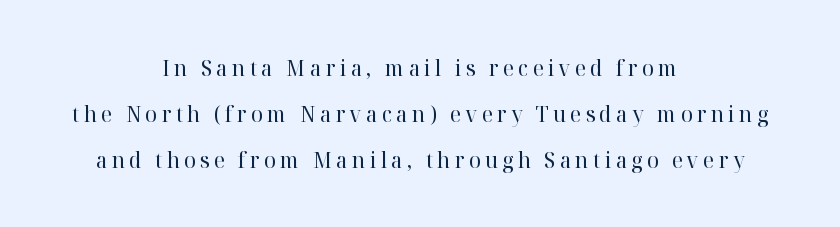
Q: Is the text bold? A: No.
Q: Is the text italic (slanted)? A: No, it is upright.
Q: Is the text underlined? A: No.
Q: How is the paragraph aligned? A: Centered.
Q: Is the spacing between letters normal or unusually wide? A: Unusually wide.
Q: Is the spacing between lines tight, normal or loose? A: Loose.
